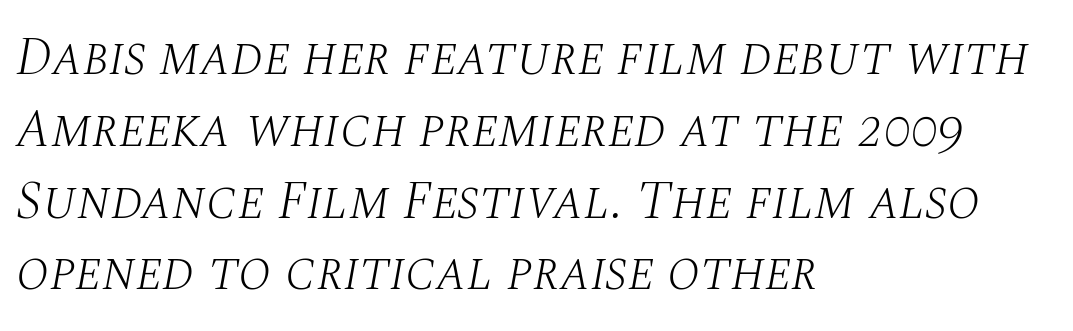
Students, observe: this is what conventionally led text looks like. Check the space under the baseline: it is left empty. This is oblique type, the kind used for emphasis or titles. Students, note that the glyphs here touch the page at normal intervals. Visually the block forms a straight wall on the left and a jagged coastline on the right. Character widths vary here, with narrow letters taking less room than wide ones.
